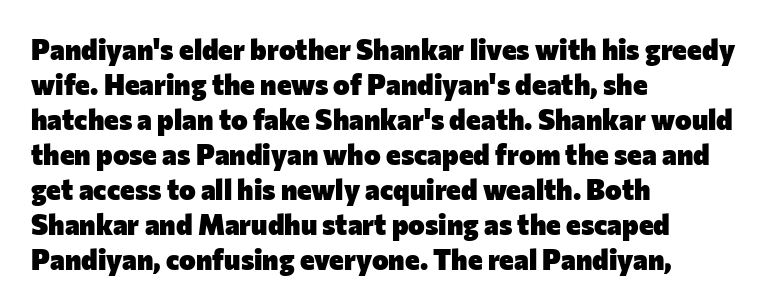
{"serif": "no", "italic": "no", "bold": "yes", "weight": "heavy", "width": "normal", "stroke_contrast": "low", "x_height": "medium", "monospaced": "no", "underline": "no", "align": "left", "line_spacing": "normal", "line_spacing_ratio": 1.25, "letter_spacing": "normal", "letter_spacing_em": 0.0, "glyph_px": 28}
